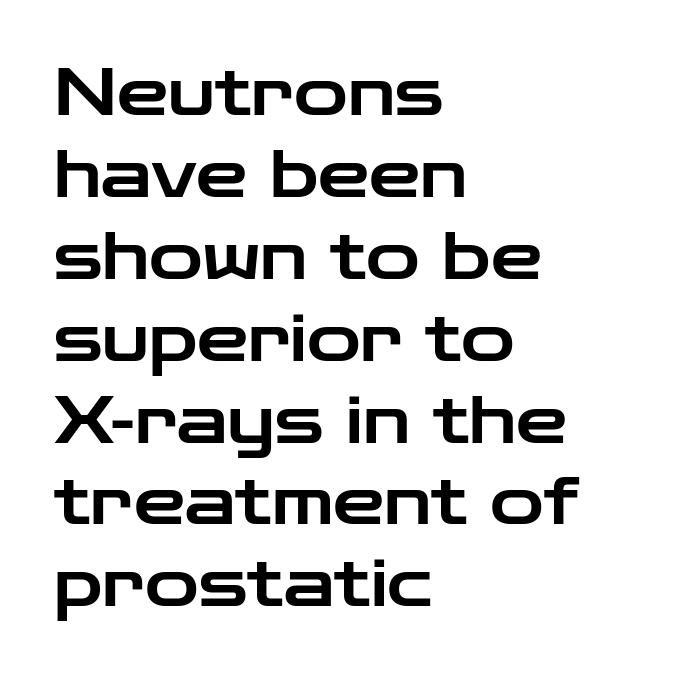
Q: Is the text italic (slanted)? A: No, it is upright.
Q: Is the typeface a serif or a sans-serif typeface? A: Sans-serif.
Q: Is the text underlined? A: No.
Q: How is the paragraph aligned? A: Left-aligned.
Q: Is the spacing between letters normal or unusually wide? A: Normal.
Q: Is the spacing between lines tight, normal or loose? A: Normal.
Q: Width (condensed, normal, or wide)? A: Wide.
Q: Stroke contrast? A: Low.
Q: x-height? A: Medium.
Q: Monospaced? A: No.
